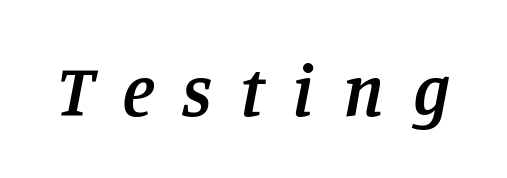
Q: Is the text bold? A: Semi-bold.
Q: Is the text italic (slanted)? A: Yes, it leans right by about 11 degrees.
Q: Is the typeface a serif or a sans-serif typeface? A: Serif.
Q: Is the text underlined? A: No.
Q: Is the spacing between letters normal or unusually wide? A: Unusually wide.
Q: Width (condensed, normal, or wide)? A: Normal.
Q: Stroke contrast? A: Low.
Q: x-height? A: Large.
Q: Monospaced? A: No.
